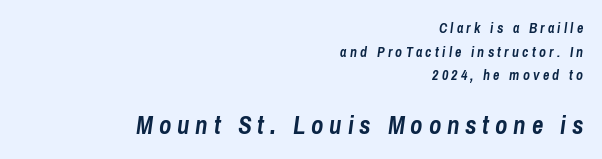
Descenders are the only things crossing below the line. The rag falls on the left side of this text block. How are the letters spaced? Widely, with obvious added tracking. In this sample the second text group is rendered at the bigger scale. Heft: maximum for text — a bold.
